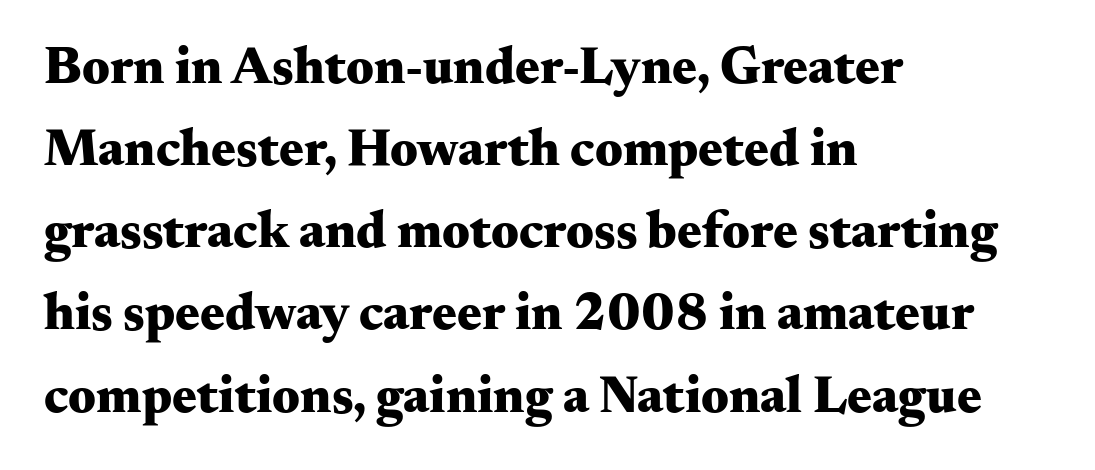
The image shows 52 px heavy, wide serif type, upright; set left-aligned, normal line spacing (1.58x), normal letter spacing, not underlined; medium stroke contrast and a small x-height.
